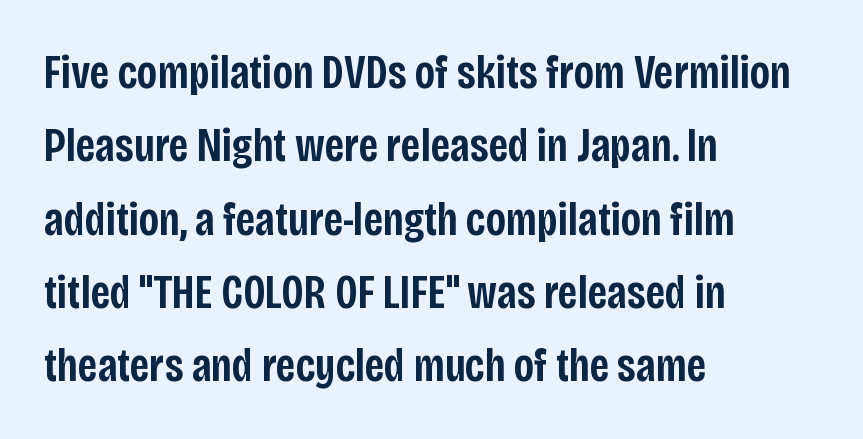
Notice the strokes are somewhat thickened but not fully heavy: this is a semibold. Do the characters align in a grid? No, the font is proportional. The paragraph shown leans on its left margin. Check the space under the baseline: it is left empty.
